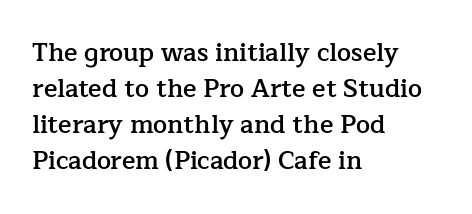
The image shows 25 px text type, upright; set left-aligned, normal line spacing (1.44x), normal letter spacing, not underlined.
